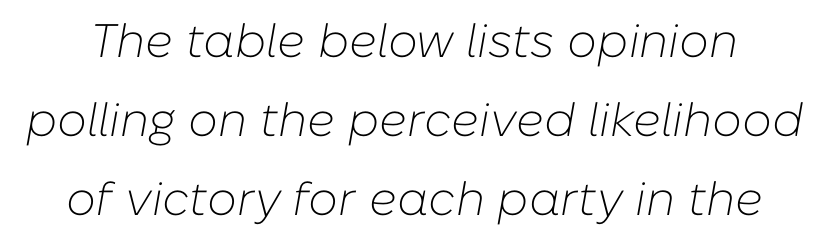
{"italic": "yes", "lean": "right", "slant_degrees": 10, "bold": "no", "weight": "light", "width": "normal", "stroke_contrast": "low", "x_height": "medium", "monospaced": "no", "underline": "no", "line_spacing": "normal", "line_spacing_ratio": 1.68, "letter_spacing": "normal", "letter_spacing_em": 0.0, "glyph_px": 47}
